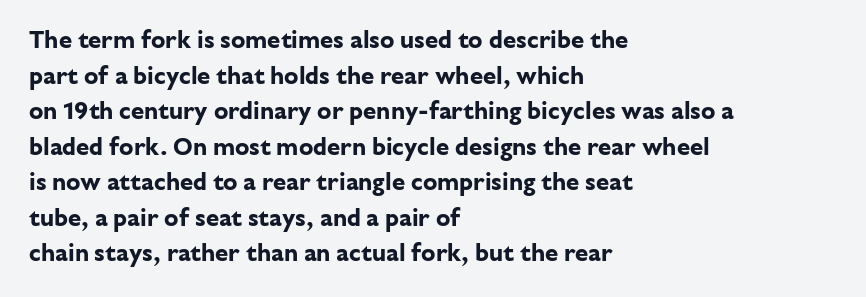
The image shows 24 px bold type, upright; set left-aligned, normal line spacing (1.48x), normal letter spacing, not underlined.
